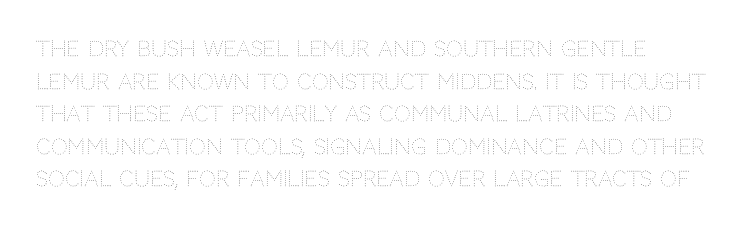
{"italic": "no", "bold": "no", "underline": "no", "align": "left", "line_spacing": "normal", "line_spacing_ratio": 1.55, "letter_spacing": "normal", "letter_spacing_em": 0.0, "glyph_px": 21}
